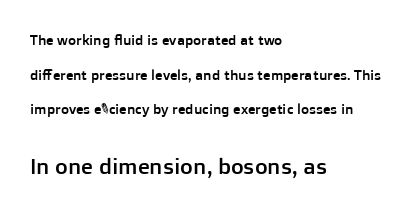
{"italic": "no", "underline": "no", "align": "left", "line_spacing": "loose", "line_spacing_ratio": 2.47, "letter_spacing": "normal", "letter_spacing_em": 0.0, "larger_block": "second", "size_ratio": 1.57, "glyph_px": 22}
